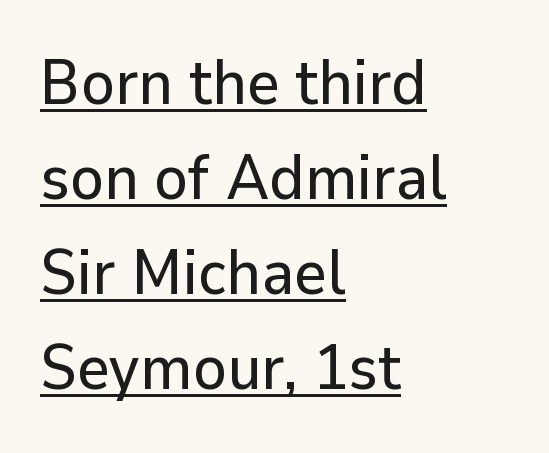
The image shows 63 px sans-serif type, upright; set left-aligned, normal line spacing (1.51x), normal letter spacing, underlined; low stroke contrast and a medium x-height.
